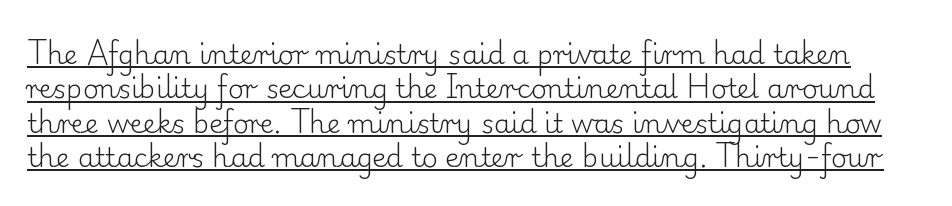
The image shows 27 px text type, upright; set normal line spacing (1.27x), normal letter spacing, underlined.
